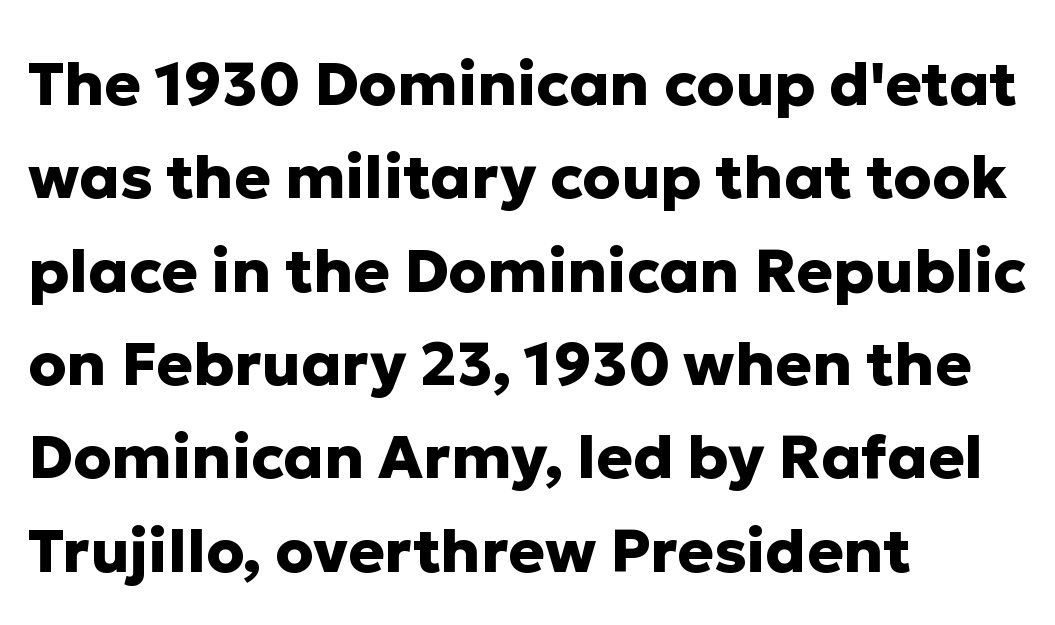
Q: Is the text bold? A: Yes.
Q: Is the text italic (slanted)? A: No, it is upright.
Q: Is the typeface a serif or a sans-serif typeface? A: Sans-serif.
Q: Is the text underlined? A: No.
Q: How is the paragraph aligned? A: Left-aligned.
Q: Is the spacing between letters normal or unusually wide? A: Normal.
Q: Is the spacing between lines tight, normal or loose? A: Normal.
Q: Width (condensed, normal, or wide)? A: Normal.
Q: Stroke contrast? A: Low.
Q: x-height? A: Medium.
Q: Monospaced? A: No.
